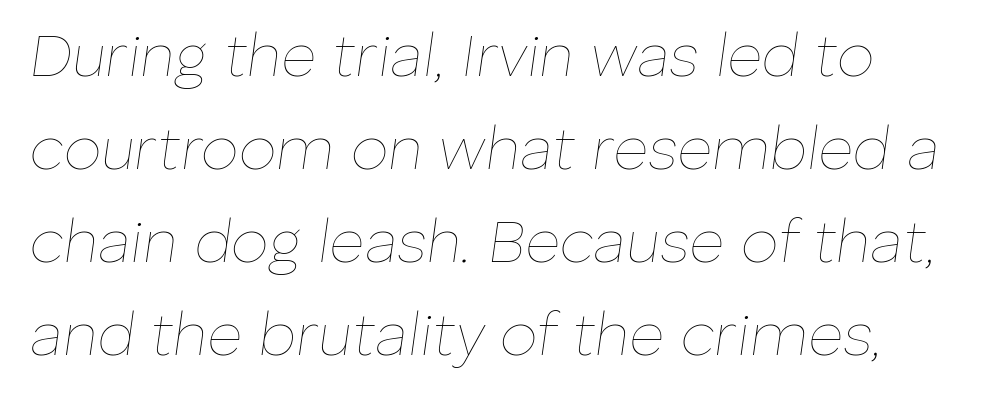
The image shows 60 px thin type, italic (leaning right); set normal line spacing (1.55x), normal letter spacing, not underlined; low stroke contrast and a medium x-height.
